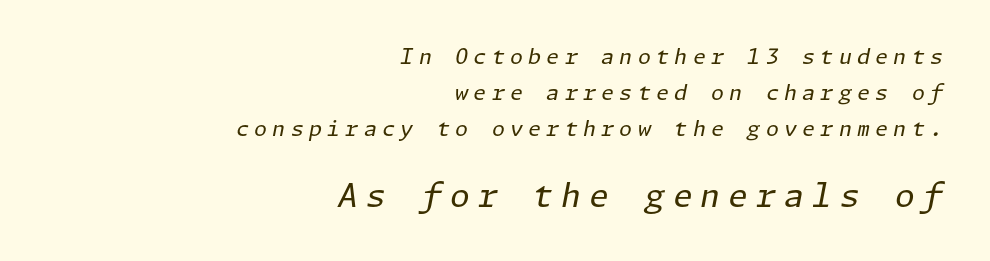
Beneath every word, the page is bare. Leftover space on each line is placed entirely before the opening word. The text carries the slant typical of an italic or oblique font. The rendering enlarges the type as you move from the upper chunk to the lower. The cut favours lightness, reaching ordinary text weight at its darkest. Loose tracking; the words dissolve into strings of separated letters.
